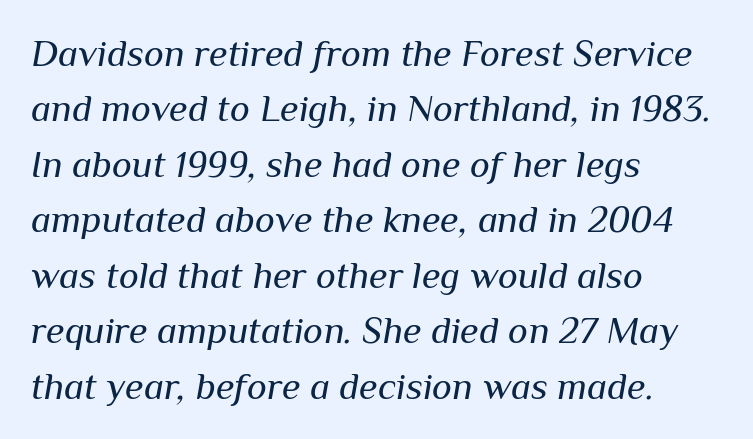
Looking at the ascenders, they clearly lean. The lines in this sample share a left origin and differ only in where they stop. Lines of text with bare space underneath. Proportional: the letters do not fall into vertical columns. If you measured baseline to baseline, you'd find a middling distance.
